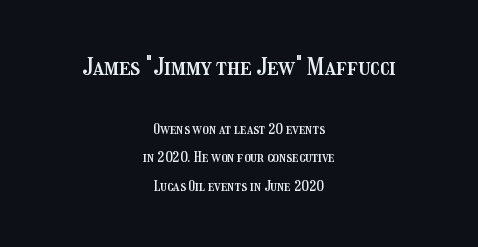
Characters follow at the spacing the type designer built in. Visually, the top section dominates because its glyphs are scaled up. Beneath every word, the page is bare. The type sits square on the baseline with zero lean. Alignment: centered.
